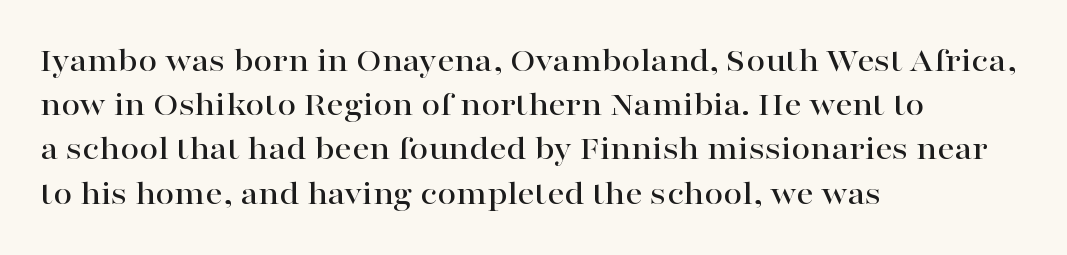
The image shows 34 px wide serif type, upright; set left-aligned, normal line spacing (1.3x), normal letter spacing, not underlined; high stroke contrast and a medium x-height.
